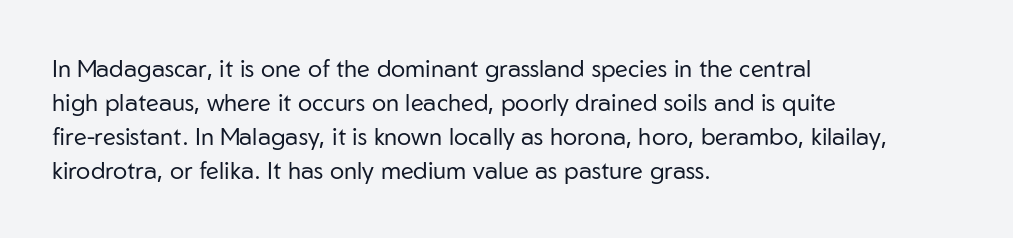
Just letters on the line, the space beneath them empty. The lines sit at an ordinary, default distance from one another. Reading down the block, your eye returns to a fixed left position each line. Think standard paragraph weight, or any step lighter than that.
